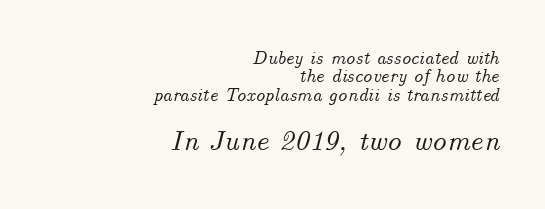
Q: Is the text italic (slanted)? A: Yes, it leans right by about 14 degrees.
Q: Is the text underlined? A: No.
Q: How is the paragraph aligned? A: Right-aligned.
Q: Is the spacing between letters normal or unusually wide? A: Normal.
Q: Is the spacing between lines tight, normal or loose? A: Tight.
Q: Which block of text is set in a larger size, the first (top) or the second (bottom)? A: The second (bottom) one.
Q: Width (condensed, normal, or wide)? A: Normal.
Q: Stroke contrast? A: Medium.
Q: x-height? A: Small.
Q: Monospaced? A: No.
